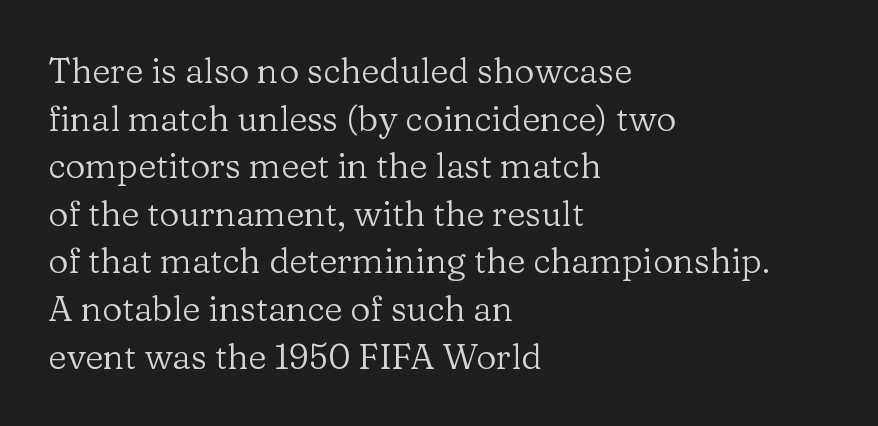
{"serif": "yes", "italic": "no", "bold": "no", "weight": "regular", "width": "normal", "stroke_contrast": "low", "x_height": "medium", "monospaced": "no", "underline": "no", "align": "left", "line_spacing": "normal", "line_spacing_ratio": 1.36, "letter_spacing": "normal", "letter_spacing_em": 0.0, "glyph_px": 35}
